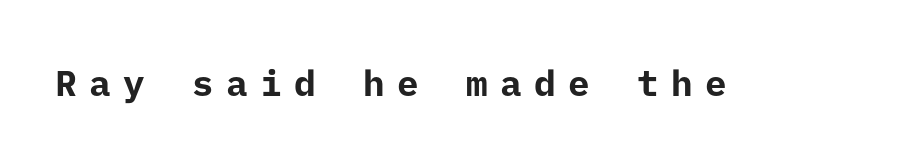
Q: Is the text bold? A: Yes.
Q: Is the text italic (slanted)? A: No, it is upright.
Q: Is the typeface a serif or a sans-serif typeface? A: Sans-serif.
Q: Is the text underlined? A: No.
Q: Is the spacing between letters normal or unusually wide? A: Unusually wide.
Q: Width (condensed, normal, or wide)? A: Normal.
Q: Stroke contrast? A: Low.
Q: x-height? A: Medium.
